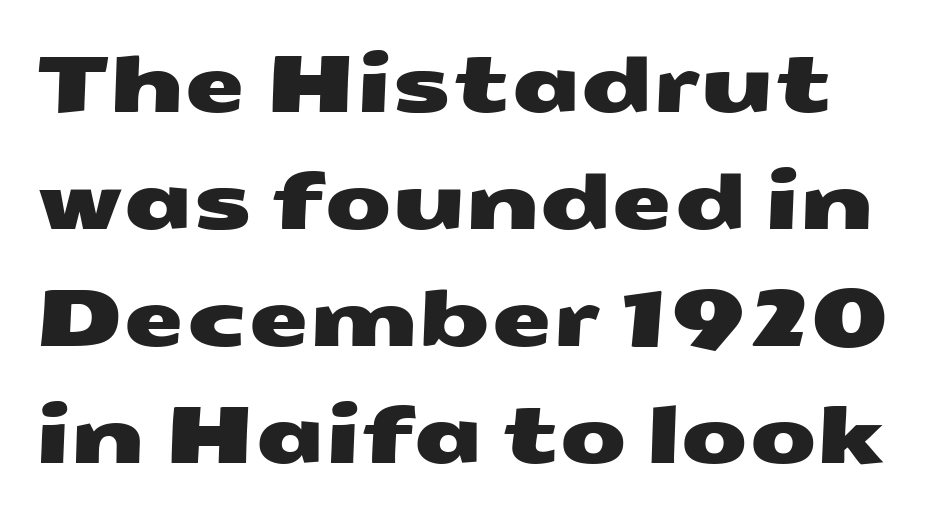
{"serif": "no", "width": "wide", "stroke_contrast": "medium", "x_height": "medium", "monospaced": "no", "underline": "no", "line_spacing": "normal", "line_spacing_ratio": 1.5, "letter_spacing": "normal", "letter_spacing_em": 0.0, "glyph_px": 78}
